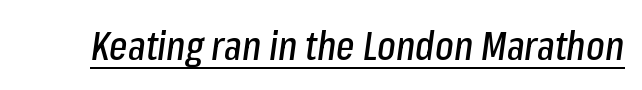
The image shows 39 px condensed type, italic (leaning right); set normal letter spacing, underlined; low stroke contrast and a medium x-height.
